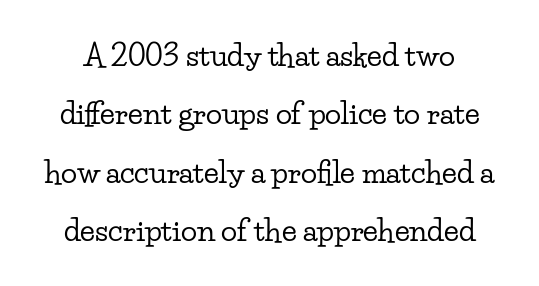
Q: Is the text italic (slanted)? A: No, it is upright.
Q: Is the typeface a serif or a sans-serif typeface? A: Serif.
Q: Is the text underlined? A: No.
Q: Is the spacing between letters normal or unusually wide? A: Normal.
Q: Is the spacing between lines tight, normal or loose? A: Loose.
Q: Width (condensed, normal, or wide)? A: Wide.
Q: Stroke contrast? A: Low.
Q: x-height? A: Small.
Q: Monospaced? A: No.
